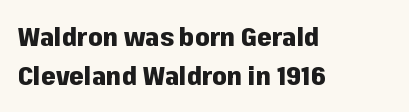
Typeset ragged right — the left edge is the straight one. The passage shown is not underscored anywhere. The lettering stays uniformly vertical, giving the passage a roman look. Short note: letters normally spaced.
